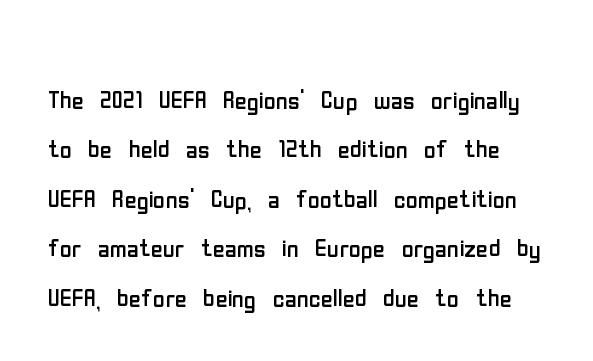
{"serif": "no", "italic": "no", "bold": "no", "weight": "regular", "width": "condensed", "stroke_contrast": "low", "x_height": "medium", "monospaced": "no", "underline": "no", "line_spacing": "normal", "line_spacing_ratio": 1.5, "letter_spacing": "normal", "letter_spacing_em": 0.0, "glyph_px": 33}
